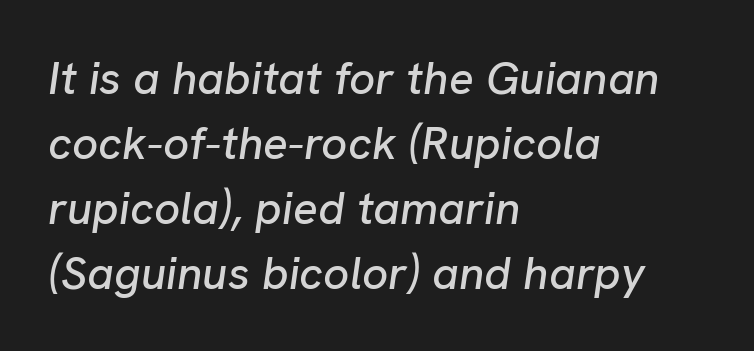
Check under the words: just untouched page. Line starts are locked; line ends wander. The type is set solid horizontally, with unmodified tracking. The vertical gap from one line to the next is medium. The font's italic variant was chosen for this text. The rendering uses natural spacing where letterforms have individual widths.
